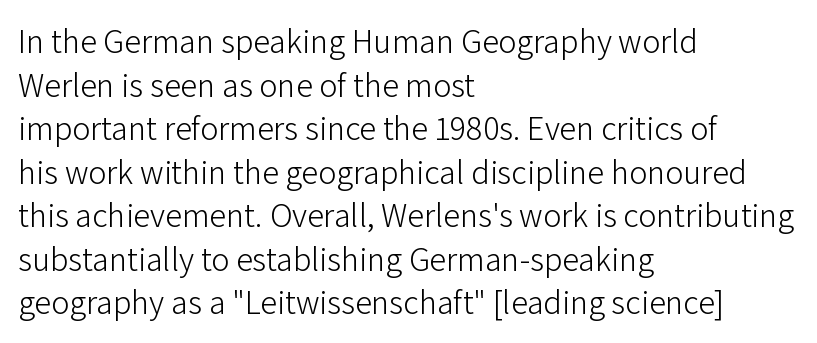
{"serif": "no", "italic": "no", "bold": "no", "weight": "light", "width": "normal", "stroke_contrast": "low", "x_height": "medium", "monospaced": "no", "underline": "no", "align": "left", "line_spacing": "normal", "line_spacing_ratio": 1.28, "letter_spacing": "normal", "letter_spacing_em": 0.0, "glyph_px": 34}
